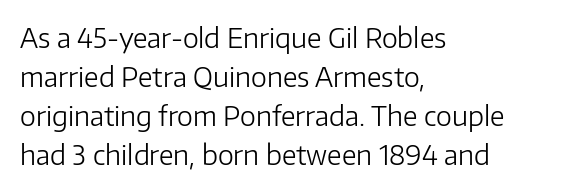
Default kerning and tracking; the words read as compact shapes. No heavy texture on the line: the type isn't bold. A roman cut, with each character standing at attention. Notice how the passage keeps a crisp vertical edge on the left only. Bare-footed words on every line.
